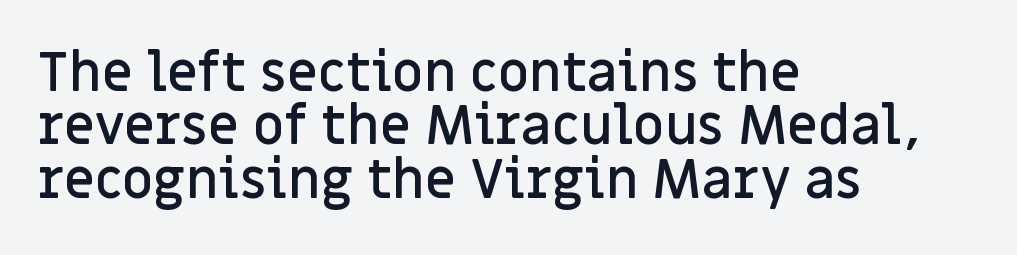
Q: Is the text bold? A: Semi-bold.
Q: Is the text italic (slanted)? A: No, it is upright.
Q: Is the typeface a serif or a sans-serif typeface? A: Sans-serif.
Q: Is the text underlined? A: No.
Q: How is the paragraph aligned? A: Left-aligned.
Q: Is the spacing between letters normal or unusually wide? A: Normal.
Q: Is the spacing between lines tight, normal or loose? A: Tight.
Q: Width (condensed, normal, or wide)? A: Normal.
Q: Stroke contrast? A: Low.
Q: x-height? A: Large.
Q: Monospaced? A: No.
